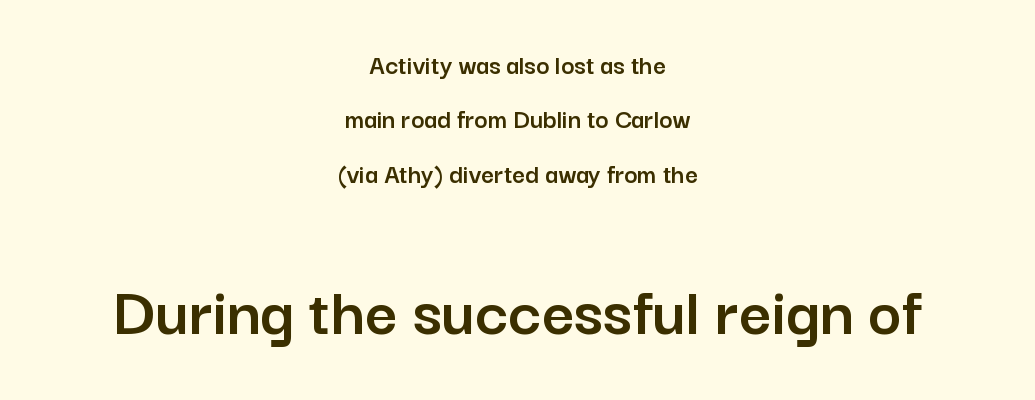
The image shows 71 px sans-serif type, upright; set centered, loose line spacing (1.94x), normal letter spacing, not underlined; the second (bottom) block is 2.54x larger; low stroke contrast and a medium x-height.
